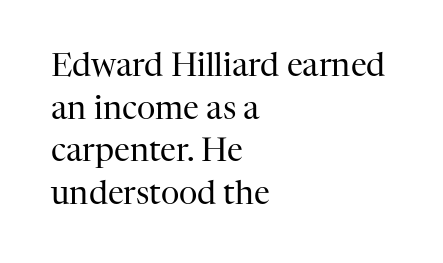
The image shows 32 px regular-weight serif type, upright; set left-aligned, normal line spacing (1.33x), normal letter spacing, not underlined; high stroke contrast and a medium x-height.
